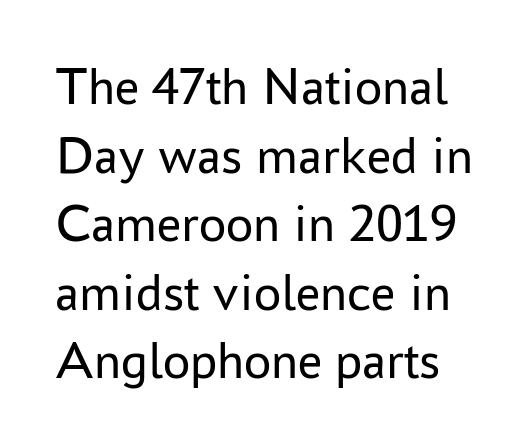
Q: Is the text bold? A: No.
Q: Is the text italic (slanted)? A: No, it is upright.
Q: Is the typeface a serif or a sans-serif typeface? A: Sans-serif.
Q: Is the text underlined? A: No.
Q: Is the spacing between letters normal or unusually wide? A: Normal.
Q: Is the spacing between lines tight, normal or loose? A: Normal.
Q: Width (condensed, normal, or wide)? A: Normal.
Q: Stroke contrast? A: Low.
Q: x-height? A: Medium.
Q: Monospaced? A: No.
